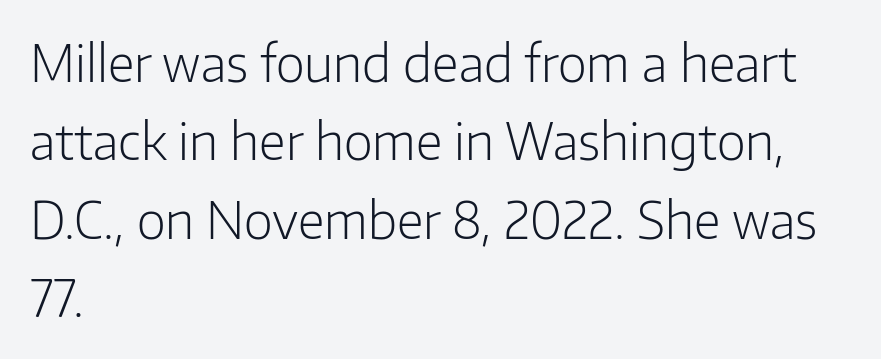
Q: Is the text bold? A: No.
Q: Is the text italic (slanted)? A: No, it is upright.
Q: Is the typeface a serif or a sans-serif typeface? A: Sans-serif.
Q: Is the text underlined? A: No.
Q: How is the paragraph aligned? A: Left-aligned.
Q: Is the spacing between letters normal or unusually wide? A: Normal.
Q: Is the spacing between lines tight, normal or loose? A: Normal.
Q: Width (condensed, normal, or wide)? A: Normal.
Q: Stroke contrast? A: Low.
Q: x-height? A: Medium.
Q: Monospaced? A: No.
